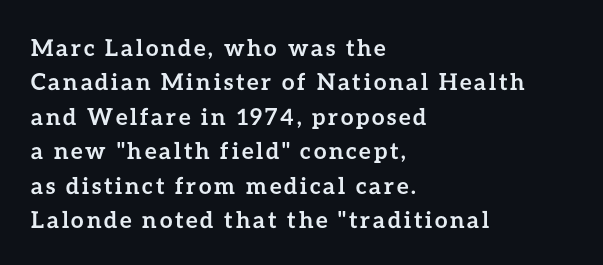
Q: Is the text bold? A: Yes.
Q: Is the text italic (slanted)? A: No, it is upright.
Q: Is the text underlined? A: No.
Q: How is the paragraph aligned? A: Left-aligned.
Q: Is the spacing between lines tight, normal or loose? A: Normal.
